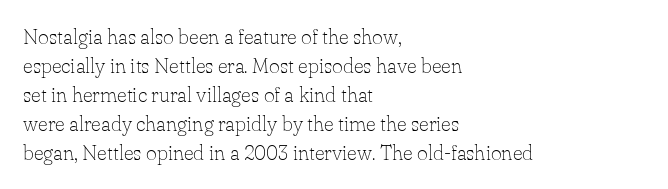
Letters rest on an invisible, unmarked baseline. Heaviness? Minimal to ordinary, like unemphasized prose. The rendering anchors every line to the left-hand side. The line-height multiplier appears to be the usual default.
